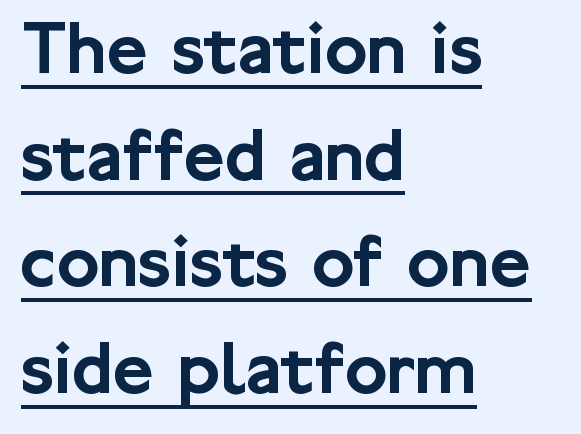
The image shows 79 px sans-serif type, upright; set left-aligned, normal line spacing (1.35x), normal letter spacing, underlined; low stroke contrast and a medium x-height.
